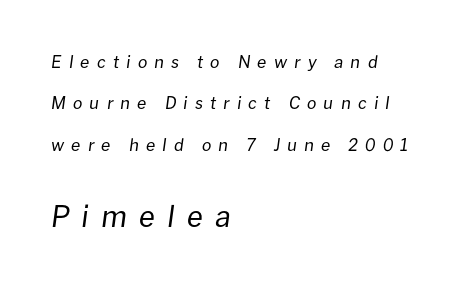
Do the characters align in a grid? No, the font is proportional. No heavy texture on the line: the type isn't bold. The tracking reads as deliberately expanded to a designer's eye. The line-height multiplier appears high, well above default.
